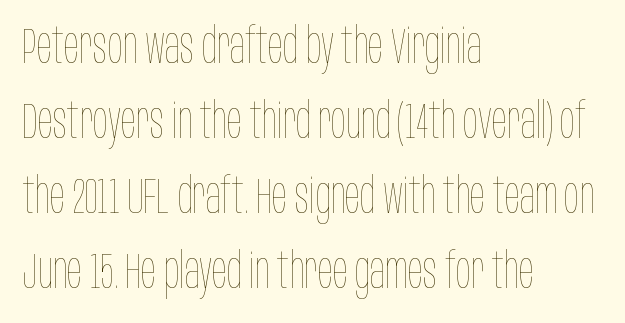
{"italic": "no", "bold": "no", "weight": "thin", "width": "condensed", "stroke_contrast": "low", "x_height": "large", "monospaced": "no", "underline": "no", "align": "left", "line_spacing": "normal", "line_spacing_ratio": 1.5, "letter_spacing": "normal", "letter_spacing_em": 0.0, "glyph_px": 50}
